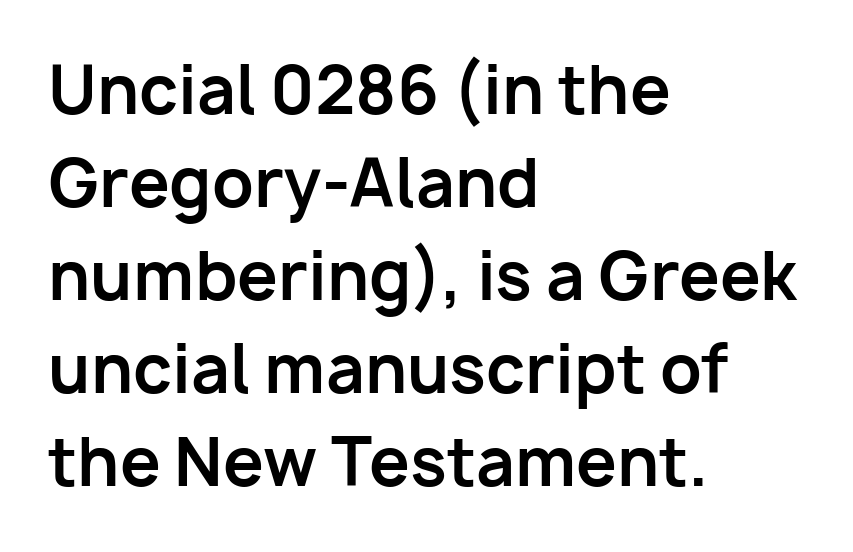
The image shows 65 px bold sans-serif type, upright; set left-aligned, normal line spacing (1.43x), normal letter spacing, not underlined; low stroke contrast and a medium x-height.
